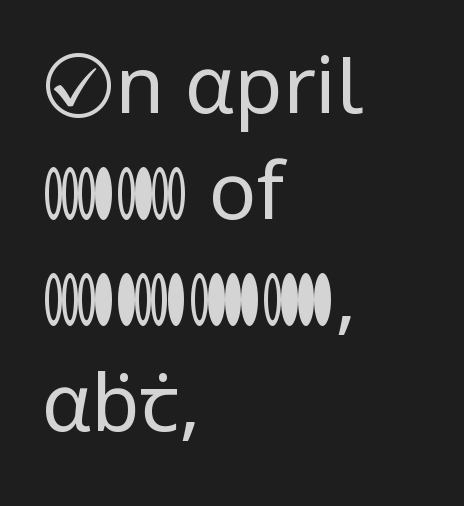
Q: Is the text bold? A: No.
Q: Is the text italic (slanted)? A: No, it is upright.
Q: Is the typeface a serif or a sans-serif typeface? A: Sans-serif.
Q: Is the text underlined? A: No.
Q: How is the paragraph aligned? A: Left-aligned.
Q: Is the spacing between letters normal or unusually wide? A: Normal.
Q: Is the spacing between lines tight, normal or loose? A: Normal.
Q: Width (condensed, normal, or wide)? A: Normal.
Q: Stroke contrast? A: Low.
Q: x-height? A: Medium.
Q: Monospaced? A: No.
